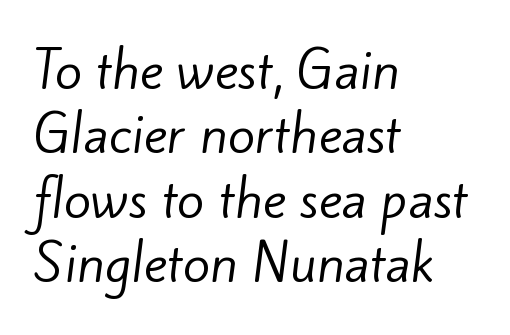
Q: Is the text bold? A: No.
Q: Is the typeface a serif or a sans-serif typeface? A: Sans-serif.
Q: Is the text underlined? A: No.
Q: How is the paragraph aligned? A: Left-aligned.
Q: Is the spacing between letters normal or unusually wide? A: Normal.
Q: Is the spacing between lines tight, normal or loose? A: Normal.
Q: Width (condensed, normal, or wide)? A: Normal.
Q: Stroke contrast? A: Low.
Q: x-height? A: Small.
Q: Monospaced? A: No.
